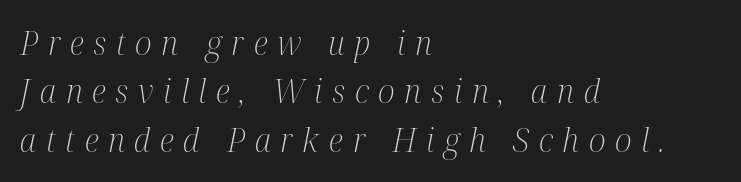
Q: Is the text bold? A: No.
Q: Is the text italic (slanted)? A: Yes, it leans right by about 12 degrees.
Q: Is the typeface a serif or a sans-serif typeface? A: Serif.
Q: Is the text underlined? A: No.
Q: How is the paragraph aligned? A: Left-aligned.
Q: Is the spacing between letters normal or unusually wide? A: Unusually wide.
Q: Is the spacing between lines tight, normal or loose? A: Normal.
Q: Width (condensed, normal, or wide)? A: Condensed.
Q: Stroke contrast? A: Medium.
Q: x-height? A: Medium.
Q: Monospaced? A: No.
